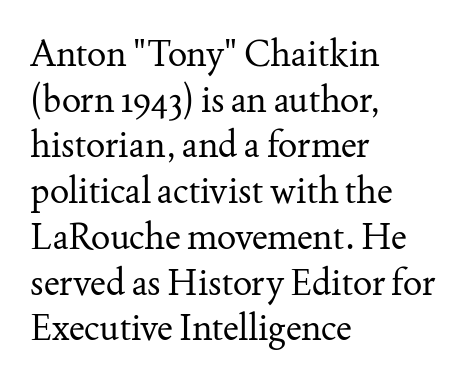
{"serif": "yes", "italic": "no", "bold": "no", "weight": "regular", "width": "normal", "stroke_contrast": "medium", "x_height": "small", "monospaced": "no", "underline": "no", "align": "left", "line_spacing": "normal", "line_spacing_ratio": 1.27, "letter_spacing": "normal", "letter_spacing_em": 0.0, "glyph_px": 36}
